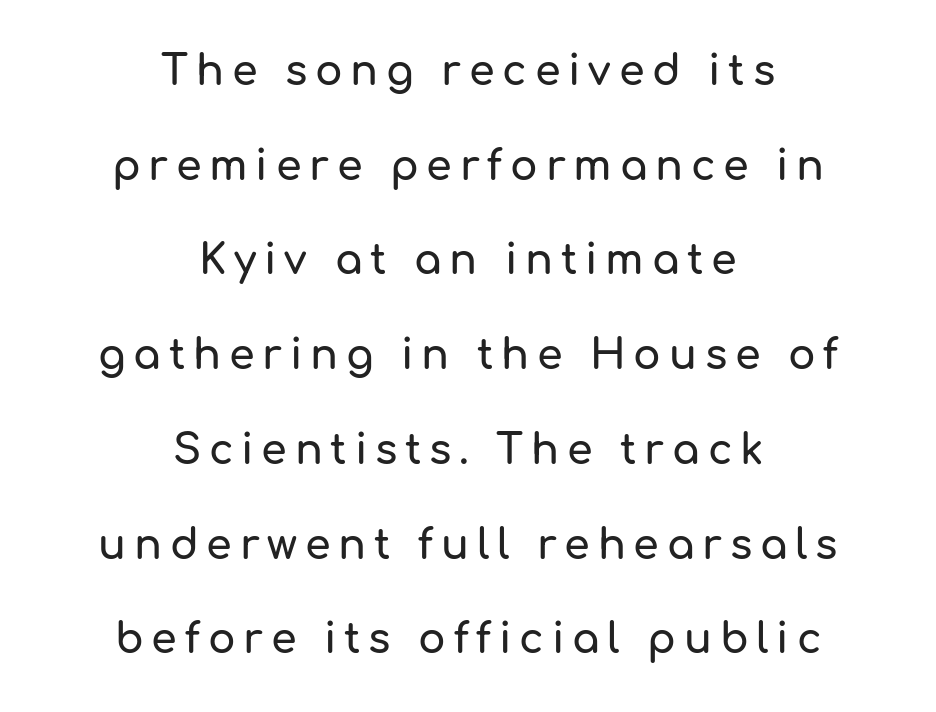
Q: Is the text italic (slanted)? A: No, it is upright.
Q: Is the typeface a serif or a sans-serif typeface? A: Sans-serif.
Q: Is the text underlined? A: No.
Q: How is the paragraph aligned? A: Centered.
Q: Is the spacing between lines tight, normal or loose? A: Loose.
Q: Width (condensed, normal, or wide)? A: Normal.
Q: Stroke contrast? A: Low.
Q: x-height? A: Medium.
Q: Monospaced? A: No.
